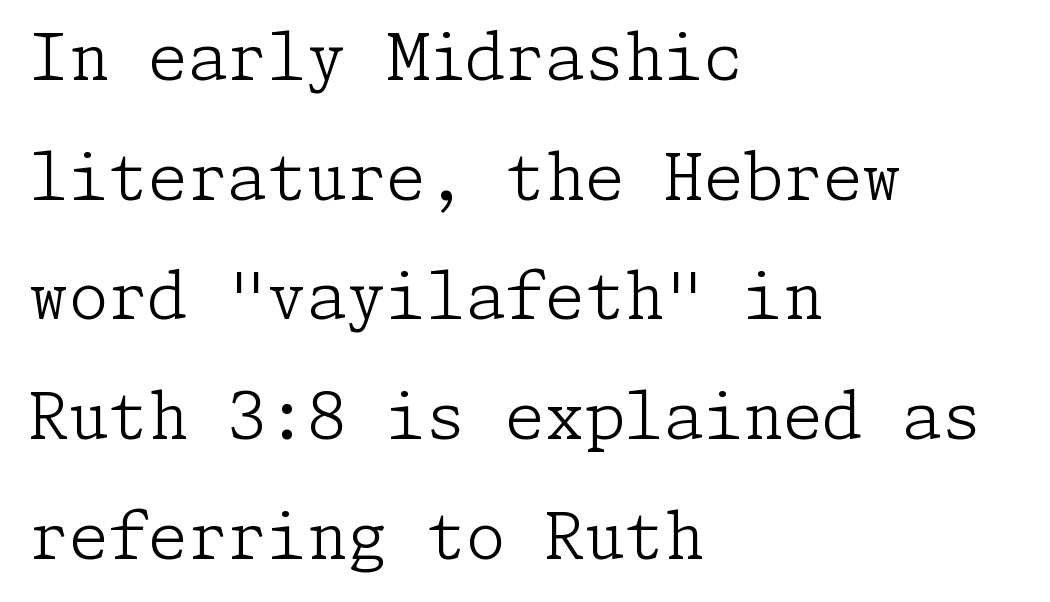
{"serif": "yes", "italic": "no", "bold": "no", "weight": "light", "width": "normal", "stroke_contrast": "low", "x_height": "medium", "underline": "no", "align": "left", "line_spacing_ratio": 1.87, "letter_spacing": "normal", "letter_spacing_em": 0.0, "glyph_px": 64}
